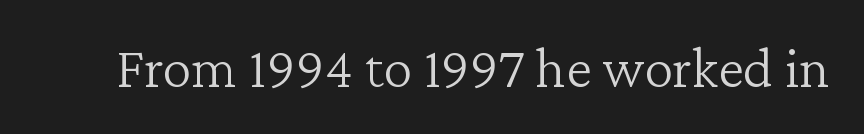
The image shows 59 px light serif type, upright; set normal letter spacing, not underlined; low stroke contrast and a medium x-height.
